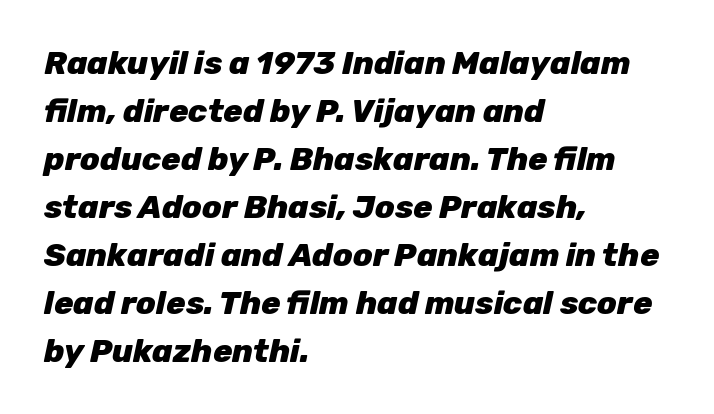
The image shows 32 px heavy type, italic (leaning right); set left-aligned, normal line spacing (1.5x), normal letter spacing, not underlined; low stroke contrast and a medium x-height.
